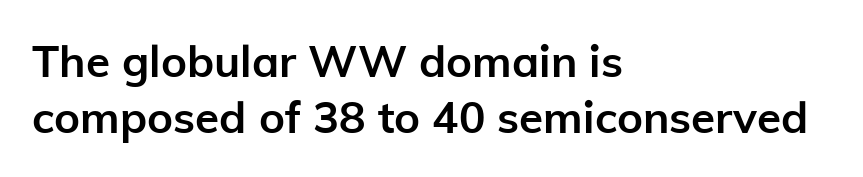
{"serif": "no", "italic": "no", "bold": "yes", "weight": "semibold", "width": "normal", "stroke_contrast": "low", "x_height": "medium", "monospaced": "no", "underline": "no", "align": "left", "line_spacing": "normal", "line_spacing_ratio": 1.28, "letter_spacing": "normal", "letter_spacing_em": 0.0, "glyph_px": 44}
